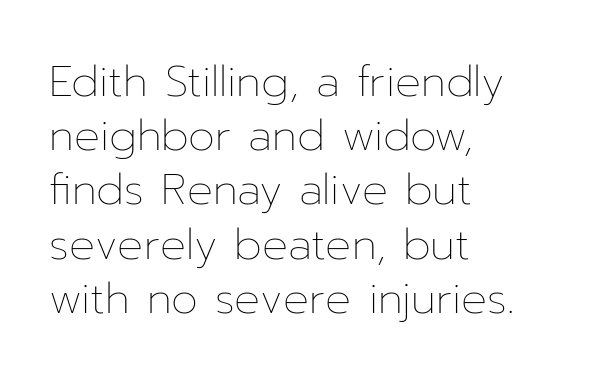
The image shows 43 px thin type, upright; set left-aligned, normal line spacing (1.26x), normal letter spacing, not underlined; low stroke contrast and a medium x-height.
